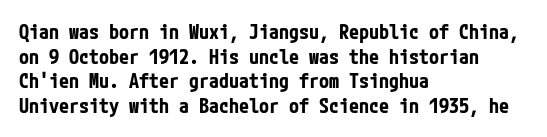
{"italic": "no", "bold": "yes", "underline": "no", "align": "left", "line_spacing_ratio": 1.23, "letter_spacing": "normal", "letter_spacing_em": 0.0, "glyph_px": 20}
